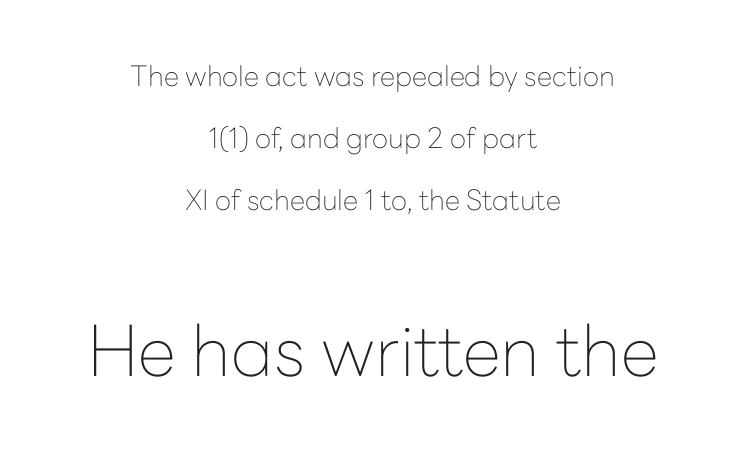
Q: Is the text bold? A: No.
Q: Is the text italic (slanted)? A: No, it is upright.
Q: Is the typeface a serif or a sans-serif typeface? A: Sans-serif.
Q: Is the text underlined? A: No.
Q: How is the paragraph aligned? A: Centered.
Q: Is the spacing between letters normal or unusually wide? A: Normal.
Q: Is the spacing between lines tight, normal or loose? A: Loose.
Q: Which block of text is set in a larger size, the first (top) or the second (bottom)? A: The second (bottom) one.
Q: Width (condensed, normal, or wide)? A: Normal.
Q: Stroke contrast? A: Low.
Q: x-height? A: Medium.
Q: Monospaced? A: No.
